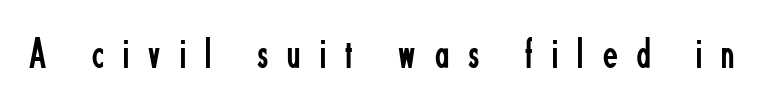
The image shows 43 px regular-weight, condensed sans-serif type, upright; set unusually wide letter spacing (+0.45 em), not underlined; low stroke contrast and a small x-height.
